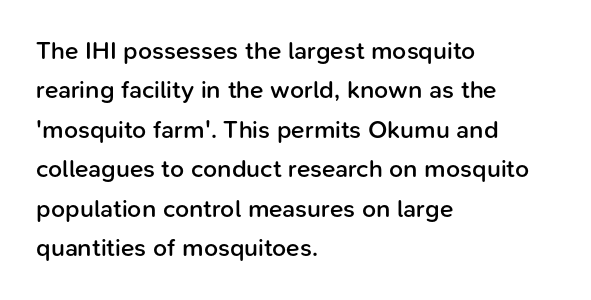
The image shows 25 px text type, upright; set left-aligned, normal line spacing (1.58x), normal letter spacing, not underlined.
